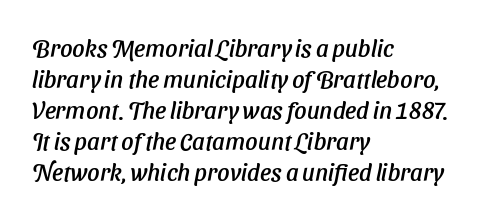
In terms of posture, this sample is oblique. Beneath every word, the page is bare. The lines sit at an ordinary, default distance from one another. Line starts are locked; line ends wander. Caption: standard tracking, unaltered.
